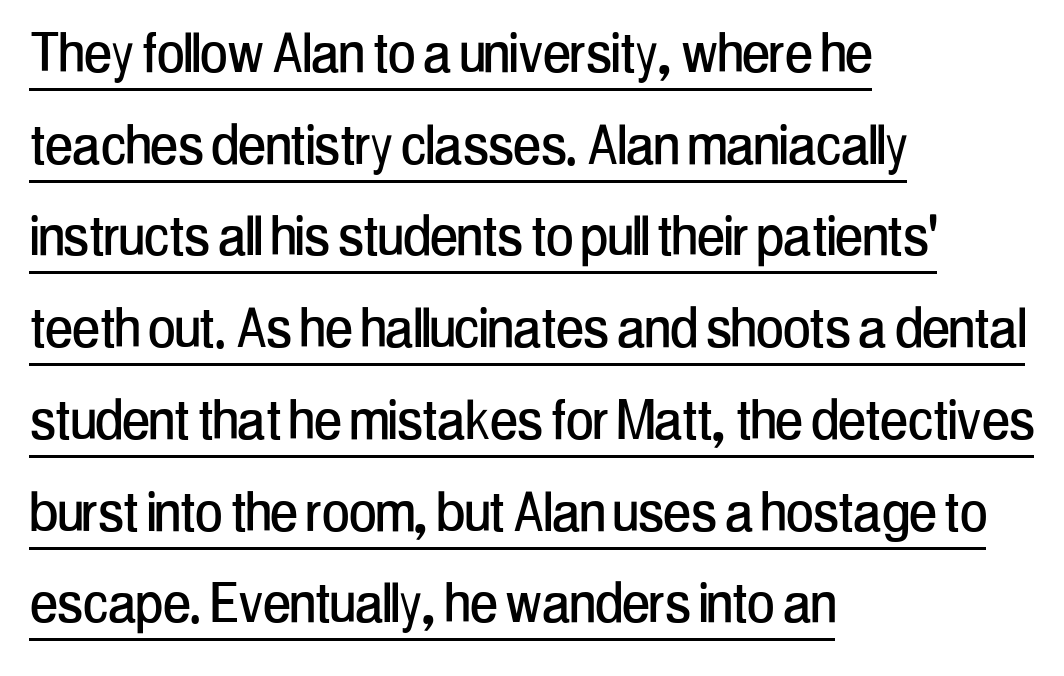
Q: Is the text italic (slanted)? A: No, it is upright.
Q: Is the typeface a serif or a sans-serif typeface? A: Sans-serif.
Q: Is the text underlined? A: Yes.
Q: How is the paragraph aligned? A: Left-aligned.
Q: Is the spacing between letters normal or unusually wide? A: Normal.
Q: Is the spacing between lines tight, normal or loose? A: Normal.
Q: Width (condensed, normal, or wide)? A: Condensed.
Q: Stroke contrast? A: Low.
Q: x-height? A: Medium.
Q: Monospaced? A: No.
